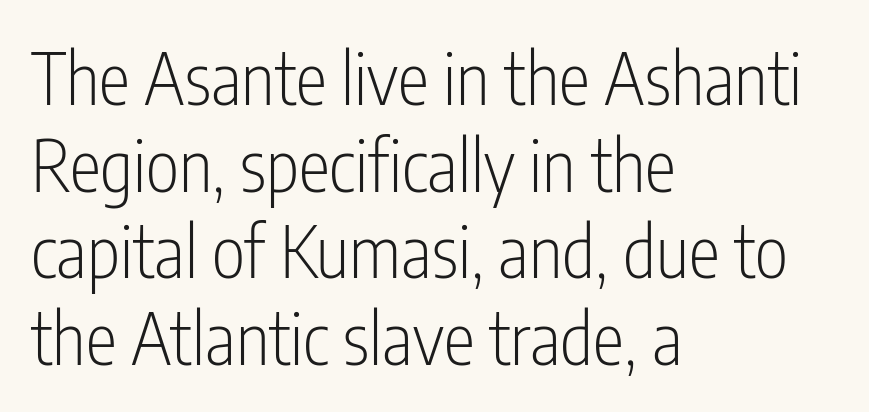
The image shows 71 px light, condensed sans-serif type, upright; set left-aligned, line spacing 1.22x, normal letter spacing, not underlined; low stroke contrast and a medium x-height.
